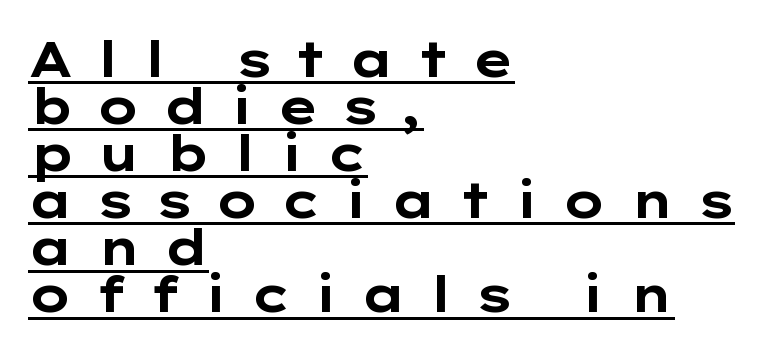
Unlike a traditional serif, this face leaves its strokes unadorned. Does the lettering tilt? It doesn't — this is upright. A baseline rule has been typeset under these characters. Emphasis by weight is at full strength: bold.
